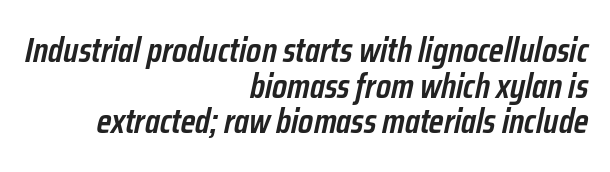
The image shows 35 px semibold, condensed type, italic (leaning right); set right-aligned, tight line spacing (1.02x), normal letter spacing, not underlined; low stroke contrast and a medium x-height.
